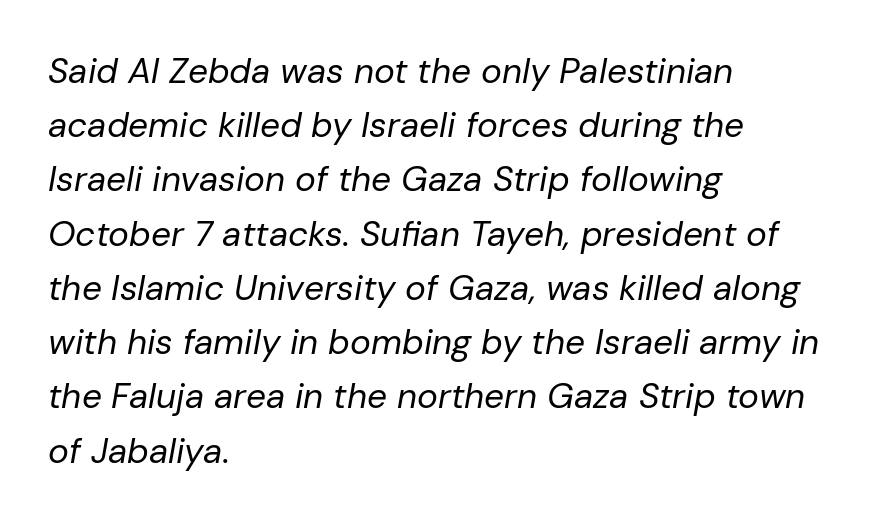
{"italic": "yes", "lean": "right", "slant_degrees": 10, "bold": "no", "weight": "regular", "width": "normal", "stroke_contrast": "low", "x_height": "medium", "monospaced": "no", "underline": "no", "align": "left", "line_spacing": "normal", "line_spacing_ratio": 1.55, "letter_spacing": "normal", "letter_spacing_em": 0.0, "glyph_px": 35}
